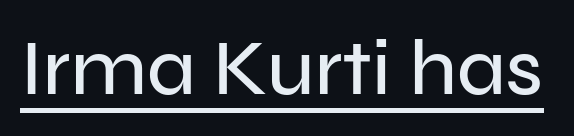
{"serif": "no", "italic": "no", "width": "normal", "stroke_contrast": "low", "x_height": "medium", "monospaced": "no", "underline": "yes", "letter_spacing": "normal", "letter_spacing_em": 0.0, "glyph_px": 79}
